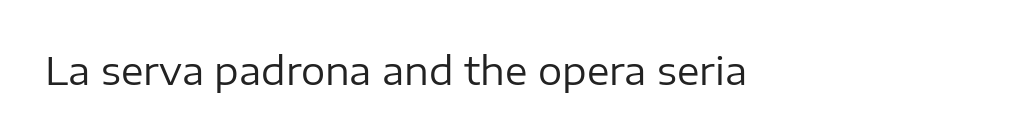
The image shows 38 px regular-weight sans-serif type, upright; set left-aligned, normal letter spacing, not underlined; low stroke contrast and a medium x-height.
